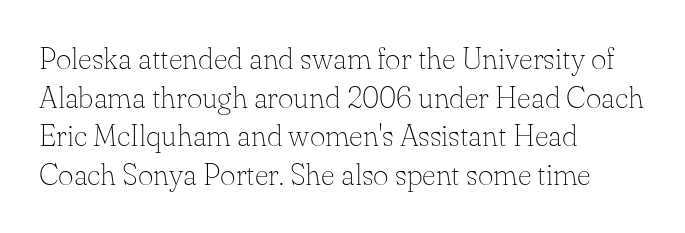
{"serif": "yes", "italic": "no", "bold": "no", "weight": "thin", "width": "normal", "stroke_contrast": "low", "x_height": "small", "monospaced": "no", "underline": "no", "align": "left", "line_spacing": "normal", "line_spacing_ratio": 1.29, "letter_spacing": "normal", "letter_spacing_em": 0.0, "glyph_px": 30}
